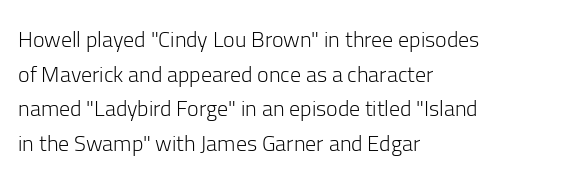
{"italic": "no", "bold": "no", "underline": "no", "align": "left", "line_spacing": "normal", "line_spacing_ratio": 1.57, "letter_spacing": "normal", "letter_spacing_em": 0.0, "glyph_px": 22}
